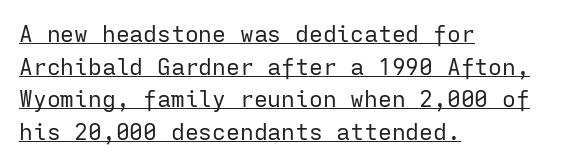
The image shows 23 px text type, upright; set left-aligned, normal line spacing (1.42x), normal letter spacing, underlined.
